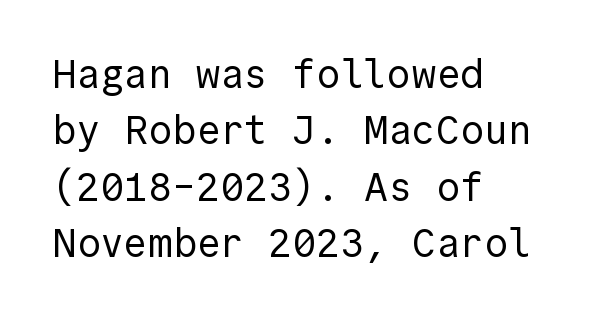
Q: Is the text bold? A: No.
Q: Is the text italic (slanted)? A: No, it is upright.
Q: Is the typeface a serif or a sans-serif typeface? A: Sans-serif.
Q: Is the text underlined? A: No.
Q: How is the paragraph aligned? A: Left-aligned.
Q: Is the spacing between letters normal or unusually wide? A: Normal.
Q: Is the spacing between lines tight, normal or loose? A: Normal.
Q: Width (condensed, normal, or wide)? A: Normal.
Q: x-height? A: Medium.
